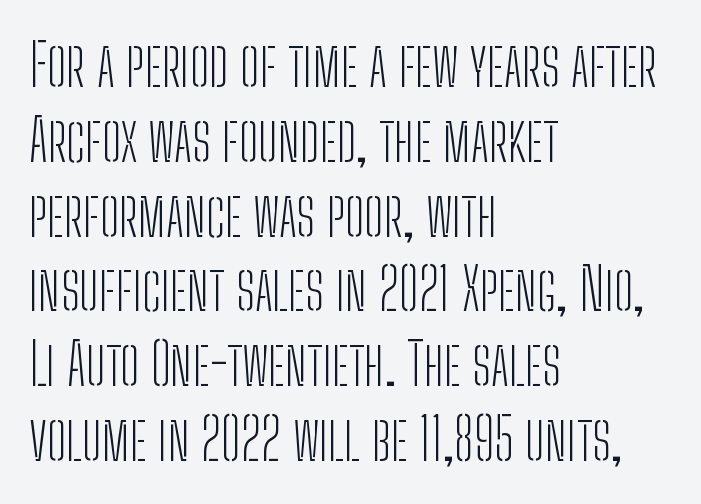
Q: Is the text bold? A: No.
Q: Is the text italic (slanted)? A: No, it is upright.
Q: Is the typeface a serif or a sans-serif typeface? A: Sans-serif.
Q: Is the text underlined? A: No.
Q: How is the paragraph aligned? A: Left-aligned.
Q: Is the spacing between letters normal or unusually wide? A: Normal.
Q: Is the spacing between lines tight, normal or loose? A: Normal.
Q: Width (condensed, normal, or wide)? A: Condensed.
Q: Stroke contrast? A: Low.
Q: x-height? A: Medium.
Q: Monospaced? A: No.
